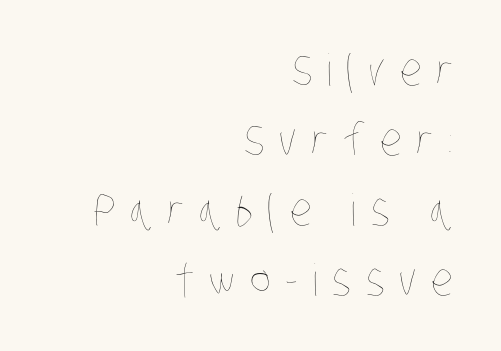
The horizontal fit of the characters is loose and conspicuously gappy. Normally led — the rows are evenly, conventionally spaced. A flush-right, rag-left setting is used for this passage. This rendering features lettering with no underline. This sample has the flowing, uneven cadence of proportional lettering.
